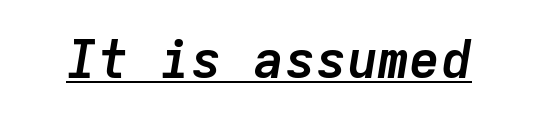
The lettering is marked with a stroke running underneath it. This sample uses plain, unmodified letter spacing. The letters march in equal steps, a hallmark of fixed-pitch type. The characters look thick and weighty, a clear bold. Yep, that's italic — everything's leaning.
